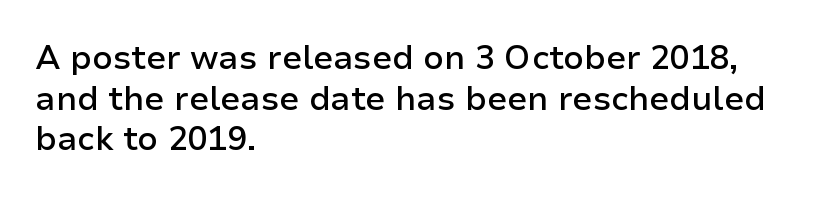
Beneath every word, the page is bare. No italicization has been applied; the sample stays upright. Semibold letterforms, between regular and bold. Alignment: flush left.
